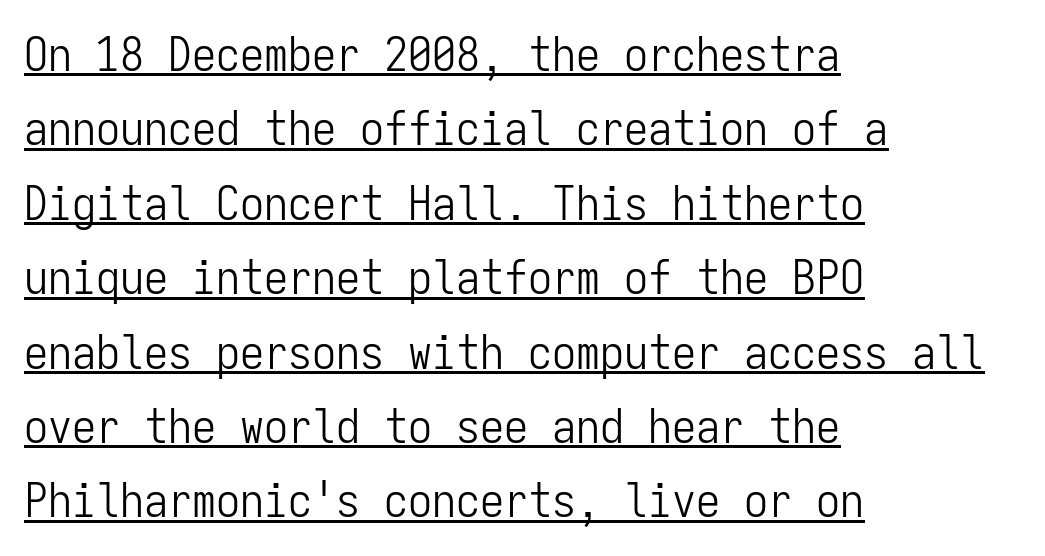
Q: Is the text bold? A: No.
Q: Is the text italic (slanted)? A: No, it is upright.
Q: Is the typeface a serif or a sans-serif typeface? A: Sans-serif.
Q: Is the text underlined? A: Yes.
Q: How is the paragraph aligned? A: Left-aligned.
Q: Is the spacing between letters normal or unusually wide? A: Normal.
Q: Is the spacing between lines tight, normal or loose? A: Normal.
Q: Width (condensed, normal, or wide)? A: Condensed.
Q: Stroke contrast? A: Low.
Q: x-height? A: Medium.
Q: Monospaced? A: Yes.
